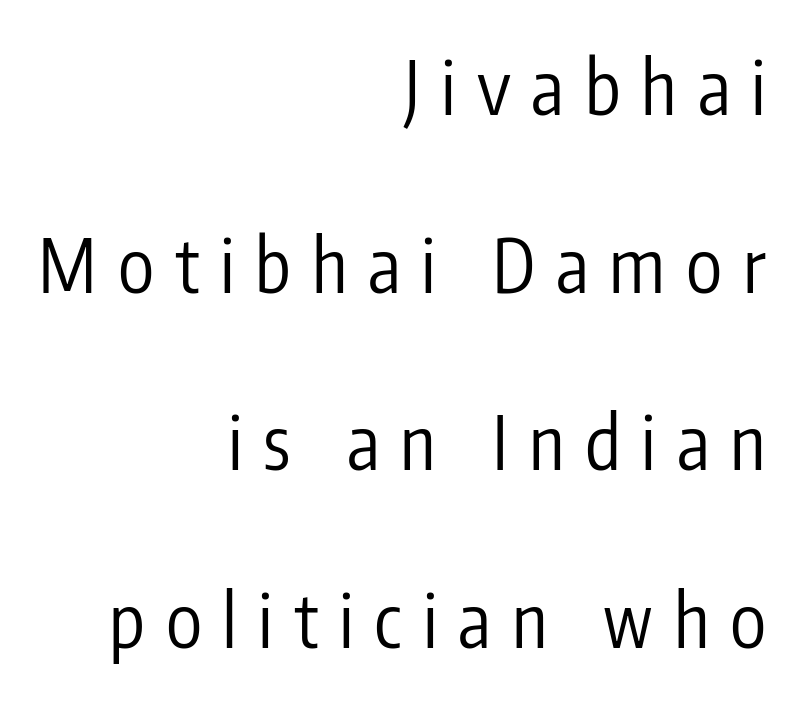
Q: Is the text bold? A: No.
Q: Is the text italic (slanted)? A: No, it is upright.
Q: Is the typeface a serif or a sans-serif typeface? A: Sans-serif.
Q: Is the text underlined? A: No.
Q: How is the paragraph aligned? A: Right-aligned.
Q: Is the spacing between letters normal or unusually wide? A: Unusually wide.
Q: Is the spacing between lines tight, normal or loose? A: Loose.
Q: Width (condensed, normal, or wide)? A: Condensed.
Q: Stroke contrast? A: Low.
Q: x-height? A: Medium.
Q: Monospaced? A: No.
